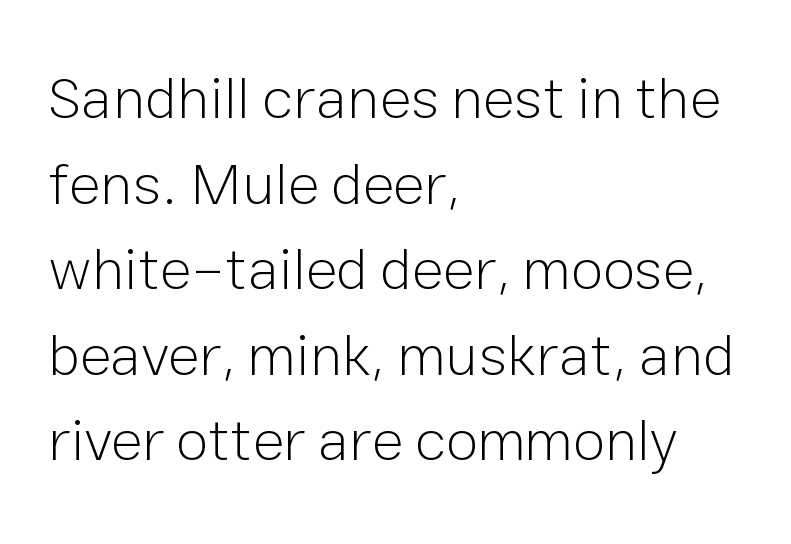
{"serif": "no", "italic": "no", "bold": "no", "weight": "light", "width": "normal", "stroke_contrast": "low", "x_height": "medium", "monospaced": "no", "underline": "no", "align": "left", "line_spacing": "normal", "line_spacing_ratio": 1.45, "letter_spacing": "normal", "letter_spacing_em": 0.0, "glyph_px": 59}
